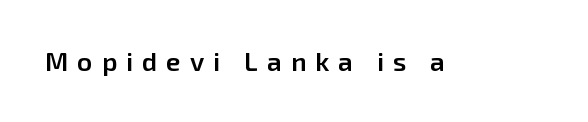
Q: Is the text bold? A: Semi-bold.
Q: Is the text italic (slanted)? A: No, it is upright.
Q: Is the text underlined? A: No.
Q: Is the spacing between letters normal or unusually wide? A: Unusually wide.
